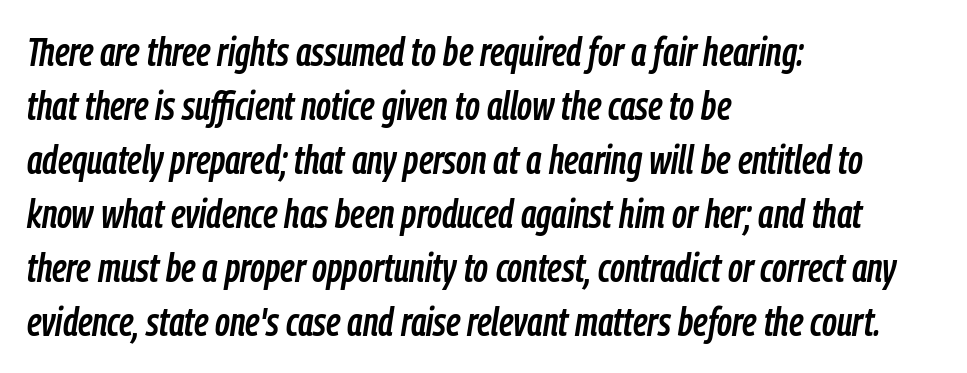
Spacing between characters is what you'd get straight out of the box. The space beneath each line is pristine and unruled. Left-aligned paragraph, ragged on the right. Think of a printed novel: that variable character pitch is what you see here. The axis of the letterforms is tilted away from vertical. Students, observe: this is what conventionally led text looks like.
